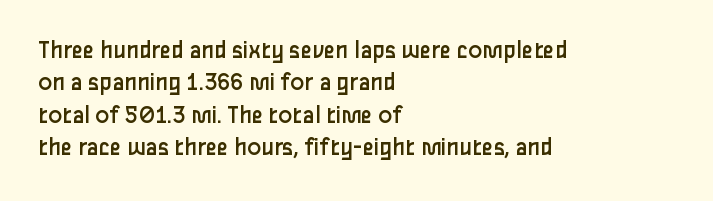
Line spacing here is normal. Nobody touched the tracking dial on this one. Quick note: underline off. Designer's note — italics off, roman on. The lines are quadded left.
